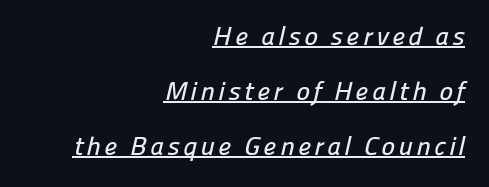
{"underline": "yes", "align": "right", "line_spacing": "loose", "line_spacing_ratio": 2.11, "glyph_px": 26}
